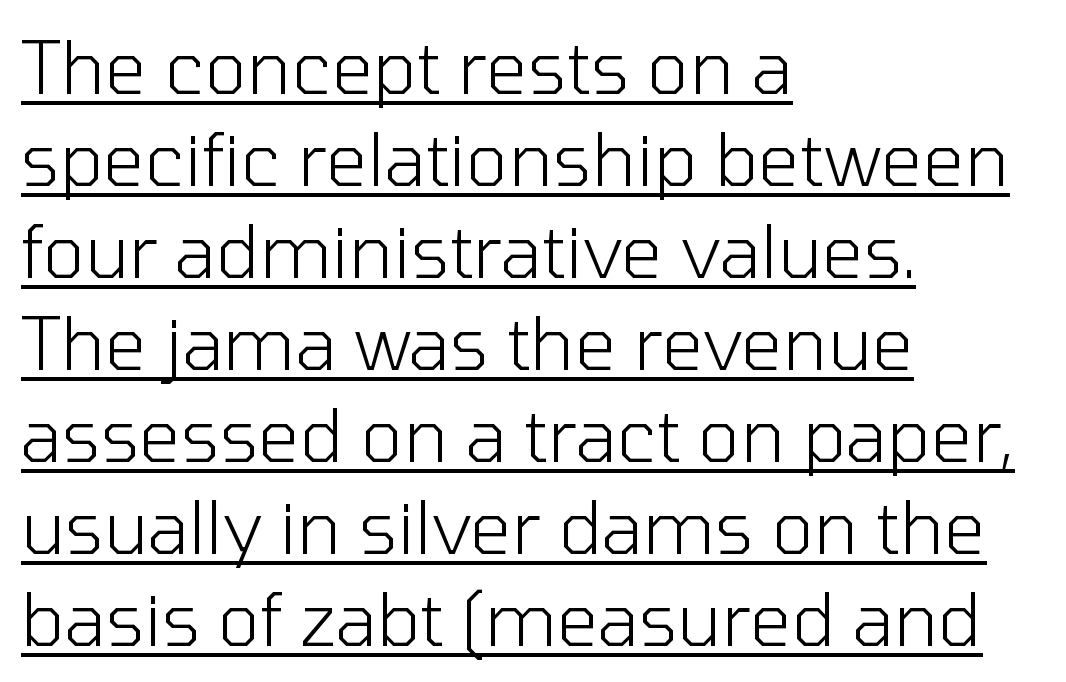
Q: Is the text bold? A: No.
Q: Is the text italic (slanted)? A: No, it is upright.
Q: Is the typeface a serif or a sans-serif typeface? A: Sans-serif.
Q: Is the text underlined? A: Yes.
Q: How is the paragraph aligned? A: Left-aligned.
Q: Is the spacing between letters normal or unusually wide? A: Normal.
Q: Is the spacing between lines tight, normal or loose? A: Normal.
Q: Width (condensed, normal, or wide)? A: Normal.
Q: Stroke contrast? A: Low.
Q: x-height? A: Medium.
Q: Monospaced? A: No.
